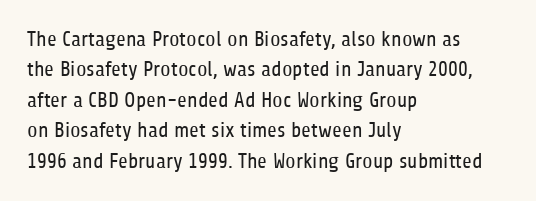
The image shows 21 px text type, upright; set left-aligned, normal line spacing (1.45x), normal letter spacing, not underlined.
